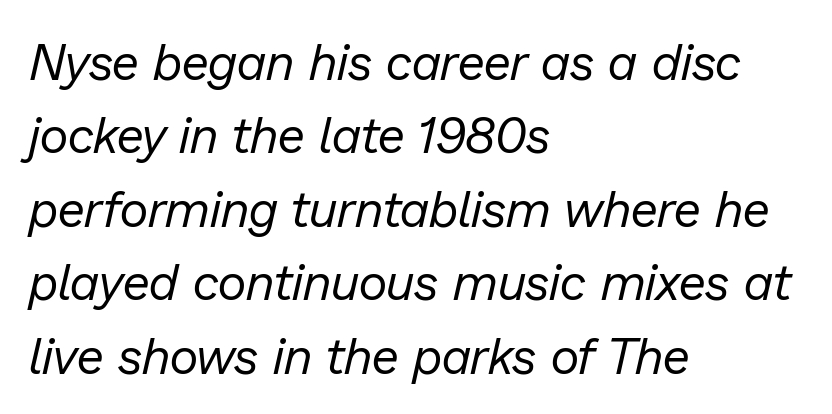
Q: Is the text bold? A: No.
Q: Is the text italic (slanted)? A: Yes, it leans right by about 13 degrees.
Q: Is the text underlined? A: No.
Q: How is the paragraph aligned? A: Left-aligned.
Q: Is the spacing between letters normal or unusually wide? A: Normal.
Q: Is the spacing between lines tight, normal or loose? A: Normal.
Q: Width (condensed, normal, or wide)? A: Normal.
Q: Stroke contrast? A: Low.
Q: x-height? A: Medium.
Q: Monospaced? A: No.
